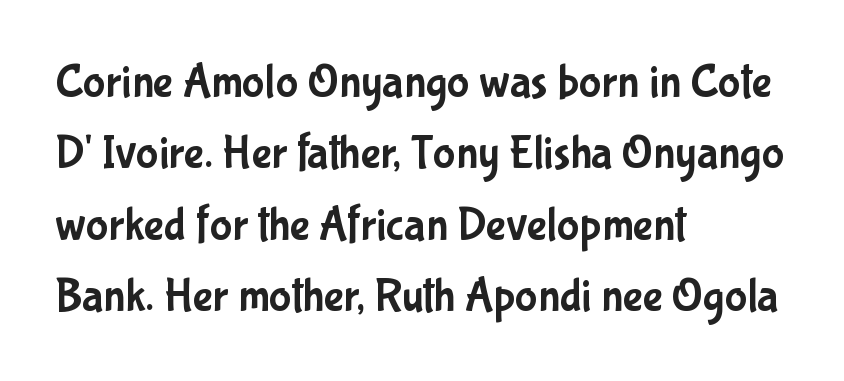
Vertically, the passage feels balanced, rows spaced as you'd expect. This sample uses a sans-serif face. No word sits above an underline. This rendering uses left alignment, leaving the right contour irregular. Proportional: the letters do not fall into vertical columns. Letter spacing: default.
